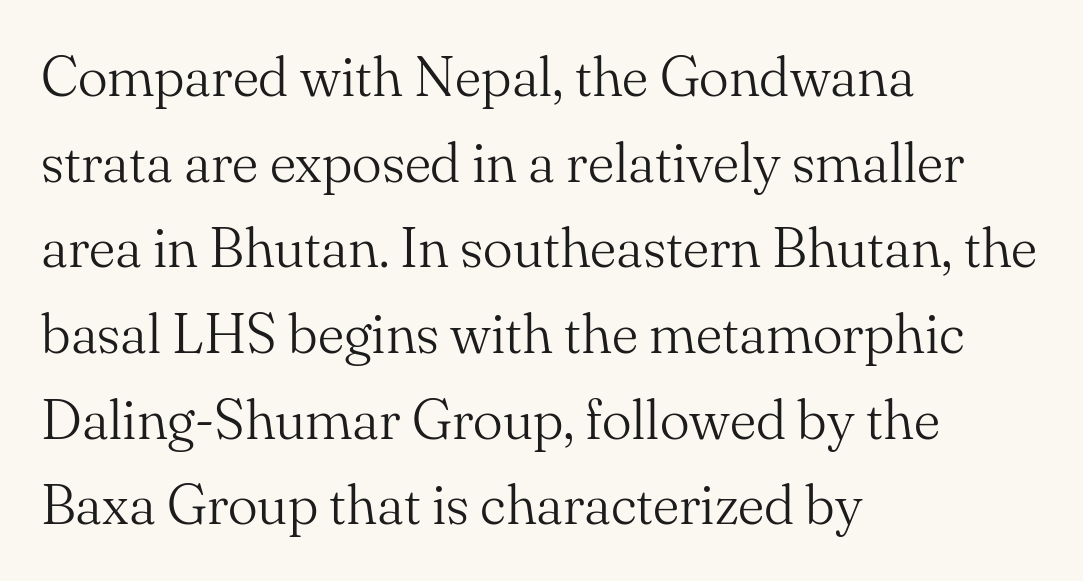
The image shows 56 px light serif type, upright; set left-aligned, normal line spacing (1.53x), normal letter spacing, not underlined; medium stroke contrast and a small x-height.
